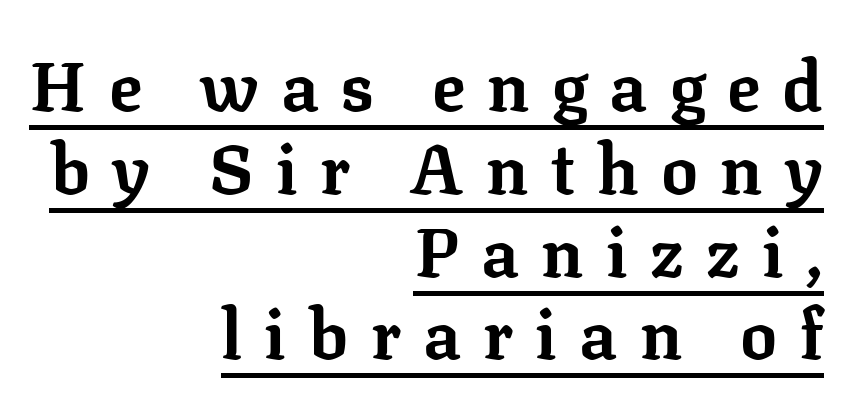
Q: Is the text bold? A: Yes.
Q: Is the text italic (slanted)? A: No, it is upright.
Q: Is the typeface a serif or a sans-serif typeface? A: Serif.
Q: Is the text underlined? A: Yes.
Q: How is the paragraph aligned? A: Right-aligned.
Q: Is the spacing between letters normal or unusually wide? A: Unusually wide.
Q: Width (condensed, normal, or wide)? A: Normal.
Q: Stroke contrast? A: Low.
Q: x-height? A: Medium.
Q: Monospaced? A: No.
